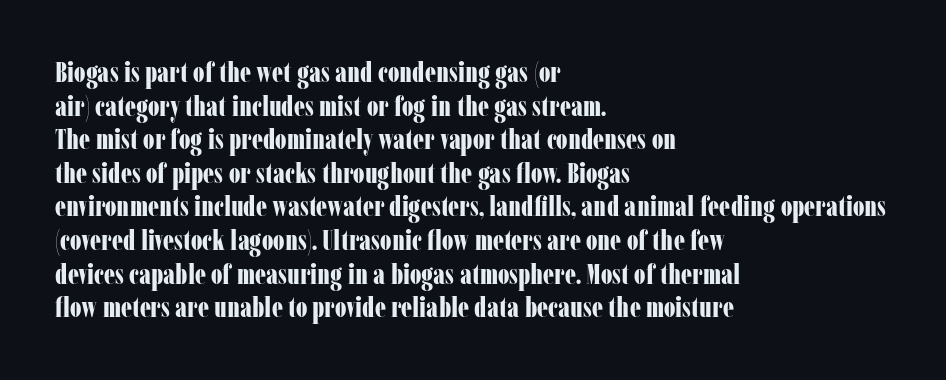
The image shows 28 px bold, condensed serif type, upright; set left-aligned, line spacing 1.2x, normal letter spacing, not underlined; low stroke contrast and a medium x-height.
